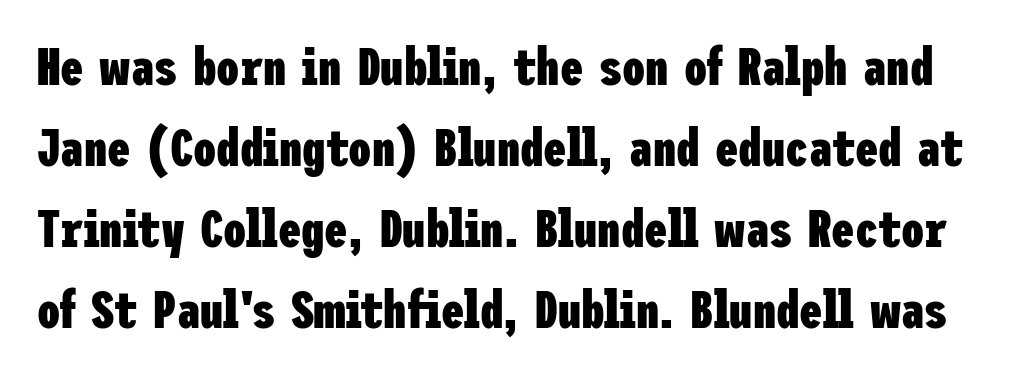
{"serif": "no", "italic": "no", "bold": "yes", "weight": "heavy", "width": "condensed", "stroke_contrast": "low", "x_height": "medium", "underline": "no", "line_spacing": "normal", "line_spacing_ratio": 1.56, "letter_spacing": "normal", "letter_spacing_em": 0.0, "glyph_px": 52}
